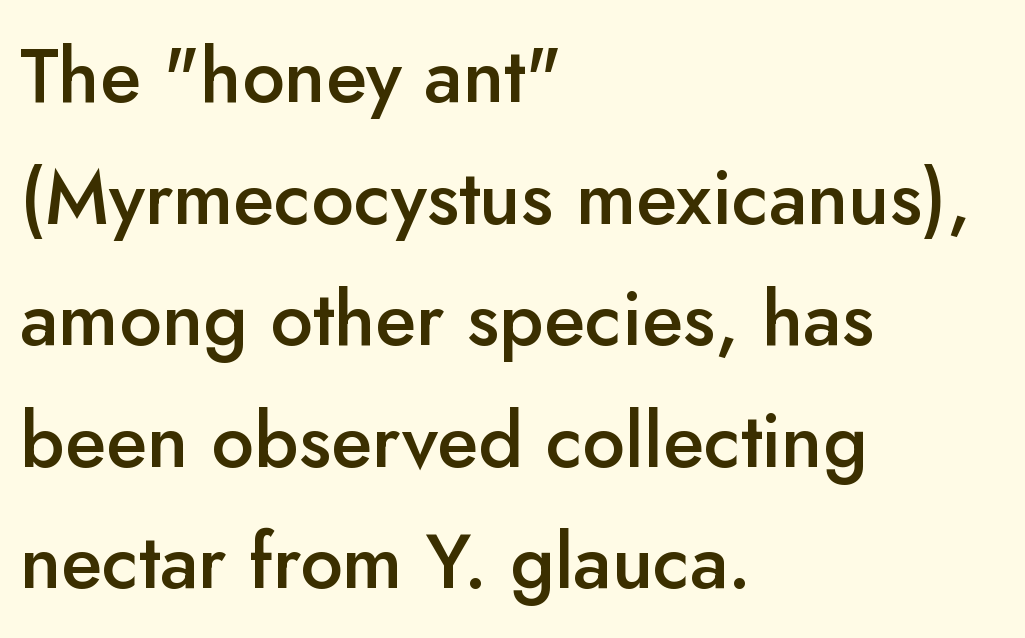
The image shows 76 px semibold sans-serif type, upright; set left-aligned, normal line spacing (1.6x), normal letter spacing, not underlined; low stroke contrast and a small x-height.
